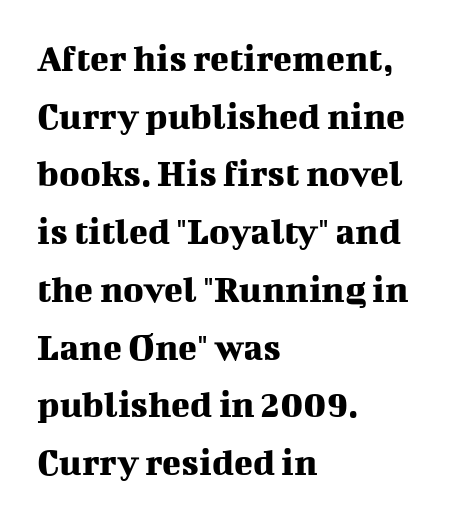
The image shows 39 px serif type, upright; set left-aligned, normal line spacing (1.48x), normal letter spacing, not underlined; medium stroke contrast and a medium x-height.
